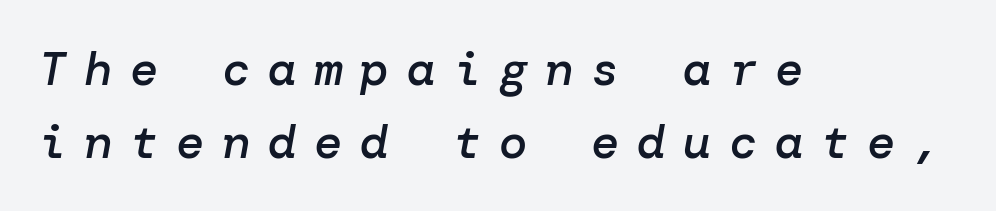
Q: Is the text bold? A: Semi-bold.
Q: Is the text italic (slanted)? A: Yes, it leans right by about 10 degrees.
Q: Is the text underlined? A: No.
Q: How is the paragraph aligned? A: Left-aligned.
Q: Is the spacing between letters normal or unusually wide? A: Unusually wide.
Q: Is the spacing between lines tight, normal or loose? A: Normal.
Q: Width (condensed, normal, or wide)? A: Normal.
Q: Stroke contrast? A: Low.
Q: x-height? A: Medium.
